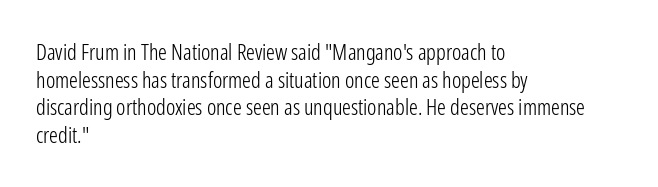
Q: Is the text bold? A: No.
Q: Is the text italic (slanted)? A: No, it is upright.
Q: Is the text underlined? A: No.
Q: How is the paragraph aligned? A: Left-aligned.
Q: Is the spacing between letters normal or unusually wide? A: Normal.
Q: Is the spacing between lines tight, normal or loose? A: Normal.
